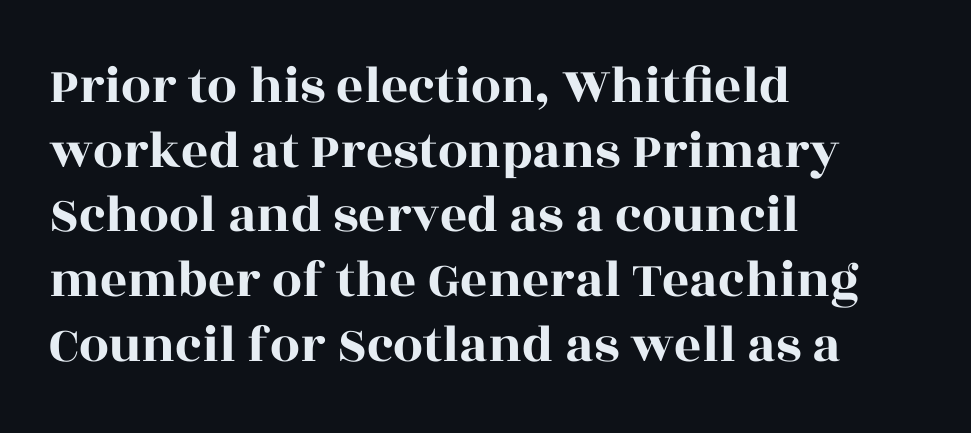
The image shows 53 px wide serif type, upright; set left-aligned, line spacing 1.22x, normal letter spacing, not underlined; a large x-height.
